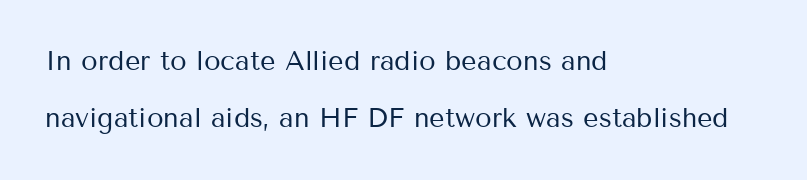
The image shows 27 px text type, upright; set left-aligned, loose line spacing (2.12x), normal letter spacing, not underlined.
